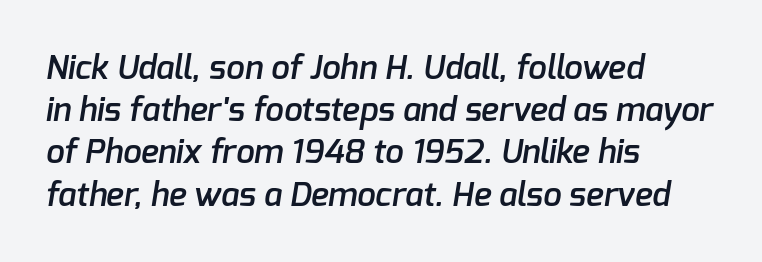
{"serif": "no", "bold": "semi", "weight": "semibold", "width": "normal", "stroke_contrast": "low", "x_height": "medium", "monospaced": "no", "underline": "no", "align": "left", "line_spacing": "normal", "line_spacing_ratio": 1.28, "letter_spacing": "normal", "letter_spacing_em": 0.0, "glyph_px": 33}
